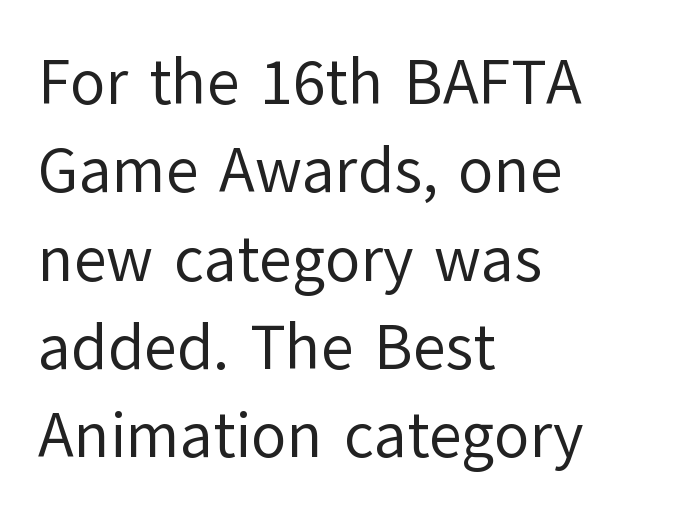
The image shows 64 px regular-weight sans-serif type, upright; set left-aligned, normal line spacing (1.38x), normal letter spacing, not underlined; low stroke contrast and a medium x-height.
